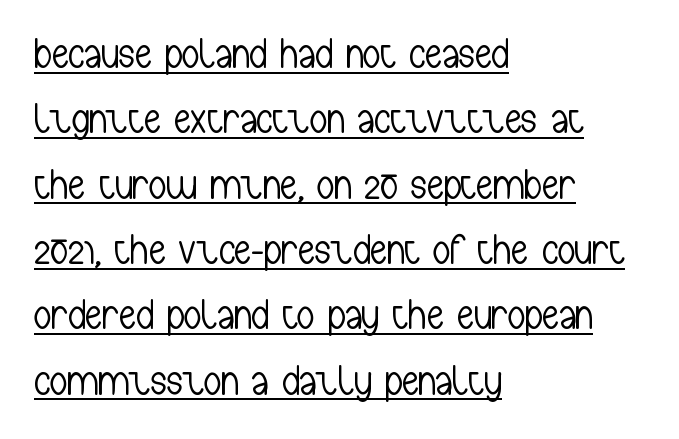
{"serif": "no", "italic": "no", "bold": "no", "weight": "light", "width": "condensed", "stroke_contrast": "low", "x_height": "medium", "monospaced": "no", "underline": "yes", "align": "left", "line_spacing": "normal", "line_spacing_ratio": 1.52, "letter_spacing": "normal", "letter_spacing_em": 0.0, "glyph_px": 43}
